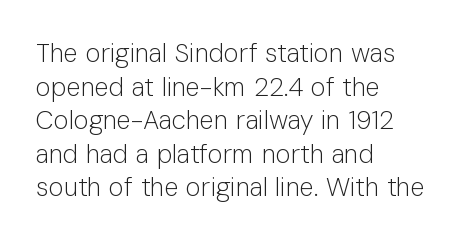
Interline gaps are of average width in this sample. In terms of posture, this sample is upright. Teacher's note: observe the even left margin — that is flush-left alignment. The cut favours lightness, reaching ordinary text weight at its darkest.
